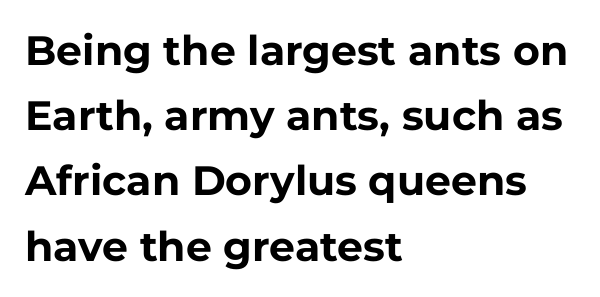
The image shows 41 px bold sans-serif type, upright; set left-aligned, normal line spacing (1.59x), normal letter spacing, not underlined; low stroke contrast and a medium x-height.
